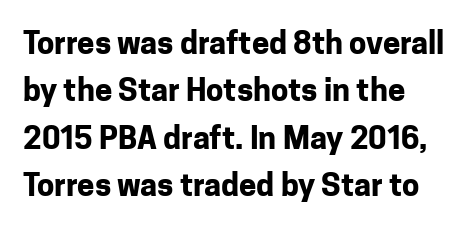
Posture: straight, roman, zero tilt. How heavy is the stroke? Heavy — this is a bold. The face used here is rendered with its standard letterfit. Looks like regular typesetting: each glyph gets only the width it needs.
